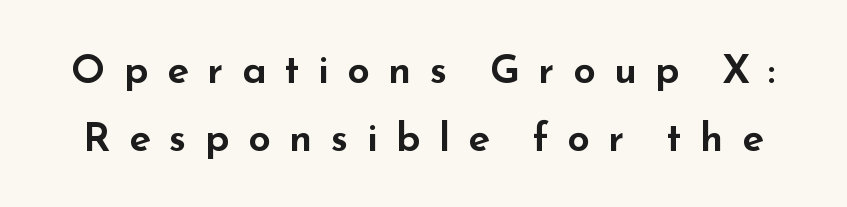
{"serif": "no", "italic": "no", "width": "wide", "stroke_contrast": "low", "x_height": "small", "monospaced": "no", "underline": "no", "line_spacing_ratio": 1.71, "letter_spacing": "wide", "letter_spacing_em": 0.46, "glyph_px": 40}
